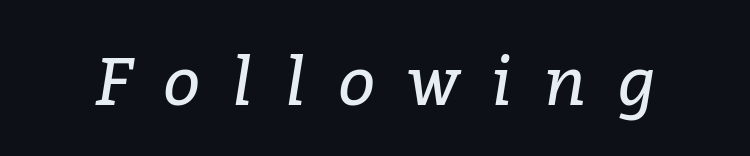
Caption: face not bold, strokes unweighted. Words float on clear page, feet unadorned. Short note: letters widely spaced. This sample has the flowing, uneven cadence of proportional lettering.
